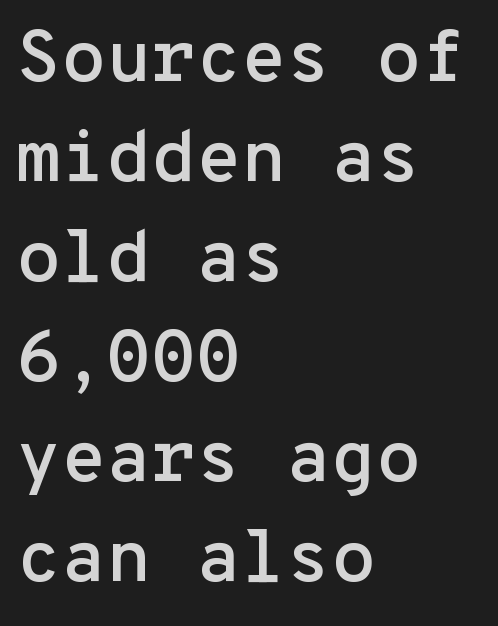
{"serif": "no", "italic": "no", "width": "normal", "stroke_contrast": "low", "x_height": "medium", "monospaced": "yes", "underline": "no", "align": "left", "line_spacing": "normal", "line_spacing_ratio": 1.37, "letter_spacing": "normal", "letter_spacing_em": 0.0, "glyph_px": 73}
